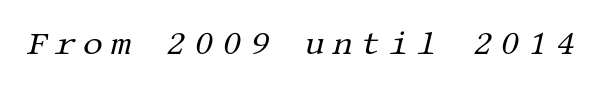
The image shows 32 px regular-weight serif type, italic (leaning right); set unusually wide letter spacing (+0.23 em), not underlined; medium stroke contrast and a large x-height.
